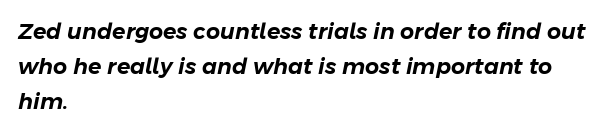
Rendered with sloped, italic letterforms. Words float on clear page, feet unadorned. Layout note: lines flush left. Whoever set this chose a conventional vertical rhythm.
